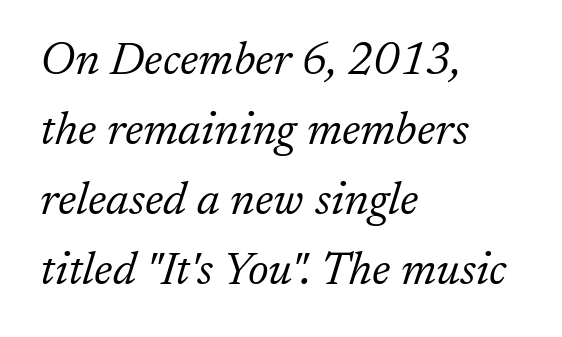
Whoever set this chose a conventional vertical rhythm. Characters are canted at an angle relative to the baseline's perpendicular. Plain, unruled lines of type. Standard letterfit; no display-style spreading of the glyphs. Do the characters align in a grid? No, the font is proportional. The weight tops out at a normal text grade.
